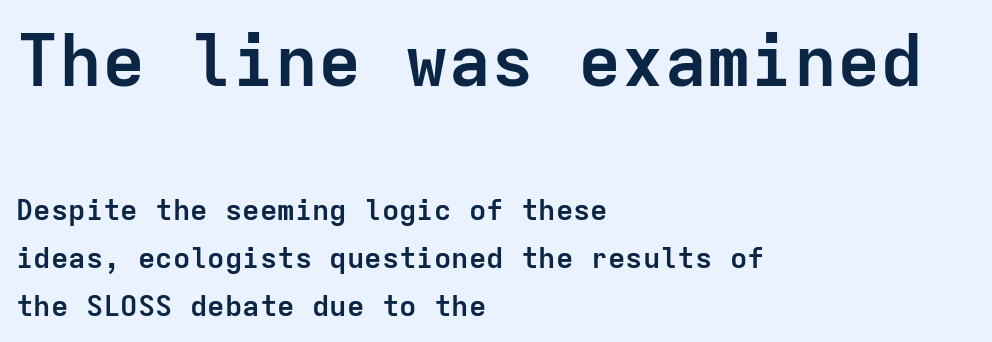
The image shows 72 px semibold sans-serif type, upright, monospaced; set left-aligned, normal line spacing (1.65x), normal letter spacing, not underlined; the first (top) block is 2.48x larger; low stroke contrast and a medium x-height.
